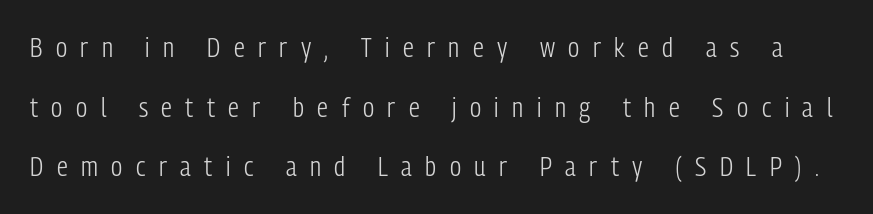
Q: Is the text bold? A: No.
Q: Is the text italic (slanted)? A: No, it is upright.
Q: Is the text underlined? A: No.
Q: Is the spacing between letters normal or unusually wide? A: Unusually wide.
Q: Is the spacing between lines tight, normal or loose? A: Loose.
